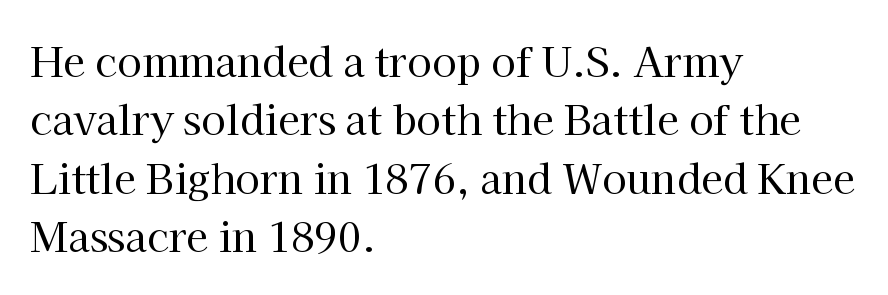
In CSS terms this would be text-align: left. Every stem runs plumb, perpendicular to the baseline. Is the type heavy? It reads as light-to-regular instead. What's the leading like? Ordinary, nothing unusual.
